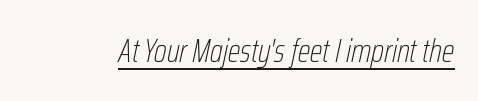
A typesetter would mark this as italic. The typeface has the unassuming heft of standard copy or less. These lines are rendered in a variable-pitch font. These lines keep a tight, regular rhythm from letter to letter. Is there an underline? Yes — a line sits under the letters.
